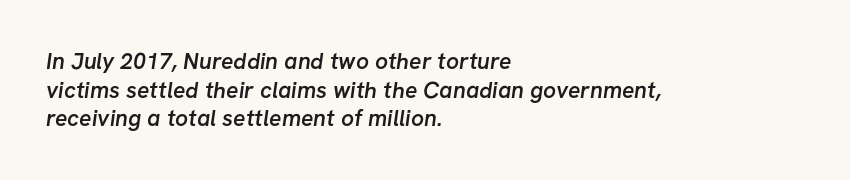
Short note: letters normally spaced. The space beneath each line is pristine and unruled. Moderately thickened strokes mark this as semibold type. A normal amount of white space separates one row of letters from the next. A student would call this left alignment; a typographer would say flush left, rag right.
